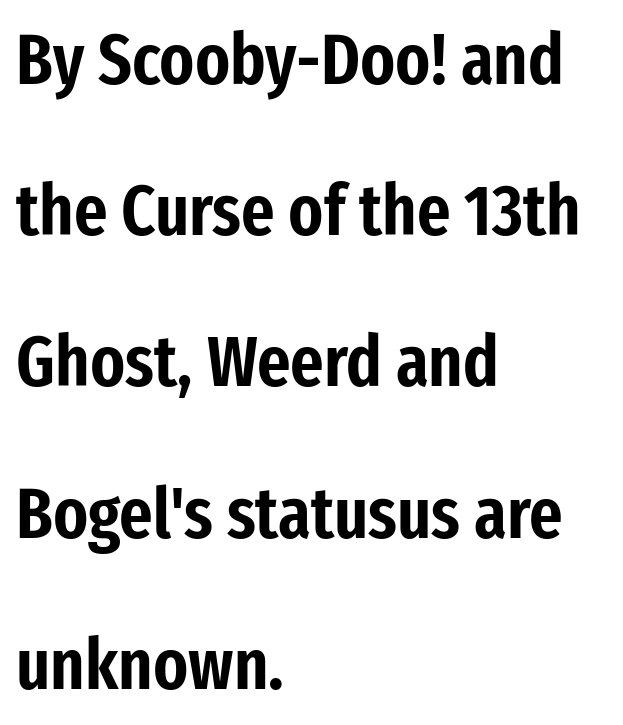
Q: Is the text italic (slanted)? A: No, it is upright.
Q: Is the typeface a serif or a sans-serif typeface? A: Sans-serif.
Q: Is the text underlined? A: No.
Q: How is the paragraph aligned? A: Left-aligned.
Q: Is the spacing between letters normal or unusually wide? A: Normal.
Q: Is the spacing between lines tight, normal or loose? A: Loose.
Q: Width (condensed, normal, or wide)? A: Condensed.
Q: Stroke contrast? A: Low.
Q: x-height? A: Medium.
Q: Monospaced? A: No.
